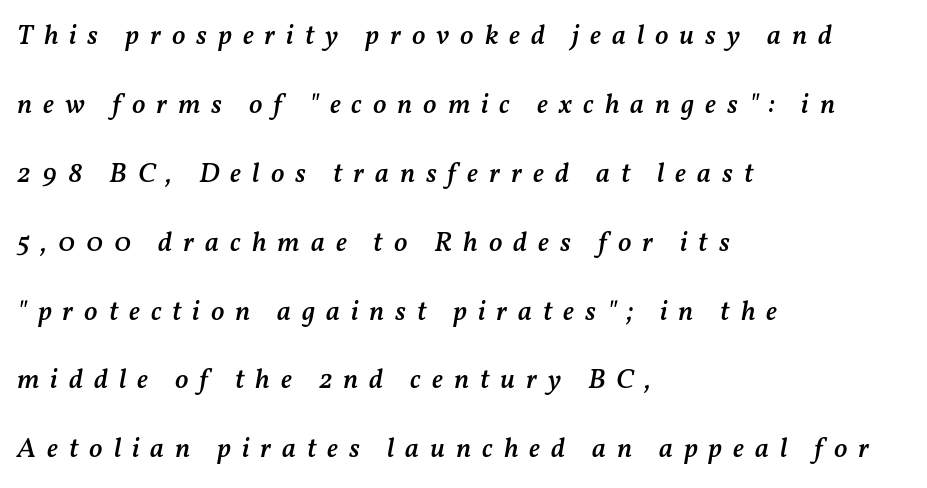
{"italic": "yes", "lean": "right", "slant_degrees": 11, "bold": "semi", "weight": "semibold", "width": "normal", "stroke_contrast": "medium", "x_height": "medium", "monospaced": "no", "underline": "no", "align": "left", "line_spacing": "loose", "line_spacing_ratio": 2.46, "letter_spacing": "wide", "letter_spacing_em": 0.39, "glyph_px": 28}
